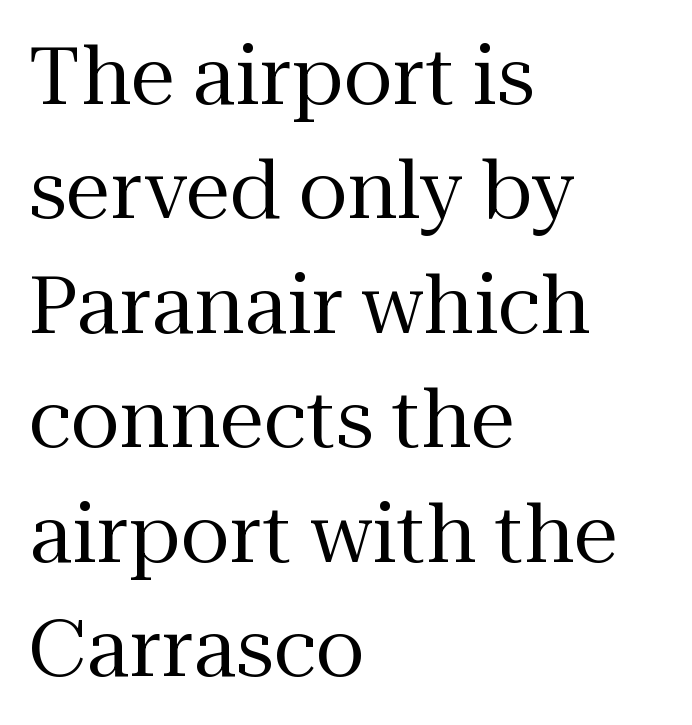
Q: Is the text bold? A: No.
Q: Is the text italic (slanted)? A: No, it is upright.
Q: Is the typeface a serif or a sans-serif typeface? A: Serif.
Q: Is the text underlined? A: No.
Q: How is the paragraph aligned? A: Left-aligned.
Q: Is the spacing between letters normal or unusually wide? A: Normal.
Q: Is the spacing between lines tight, normal or loose? A: Normal.
Q: Width (condensed, normal, or wide)? A: Normal.
Q: Stroke contrast? A: Medium.
Q: x-height? A: Medium.
Q: Monospaced? A: No.
